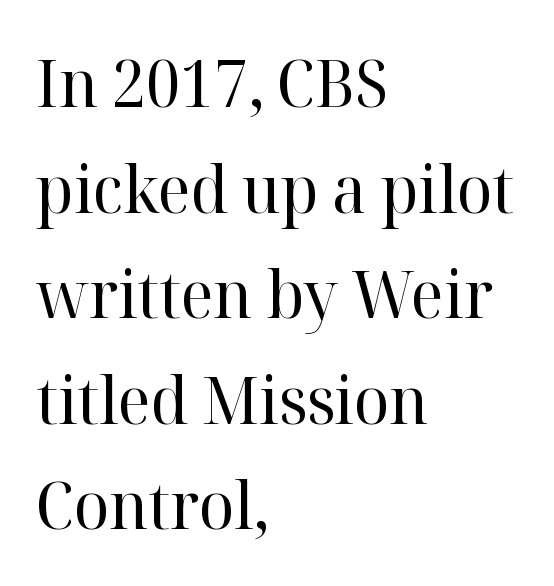
{"serif": "yes", "italic": "no", "bold": "no", "weight": "regular", "width": "normal", "stroke_contrast": "high", "x_height": "medium", "monospaced": "no", "underline": "no", "align": "left", "line_spacing": "normal", "line_spacing_ratio": 1.6, "letter_spacing": "normal", "letter_spacing_em": 0.0, "glyph_px": 66}
